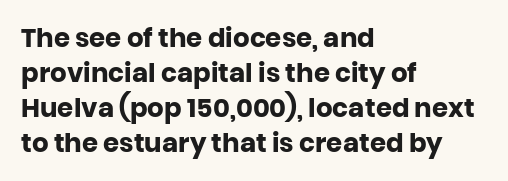
The image shows 26 px bold type, upright; set left-aligned, normal line spacing (1.34x), normal letter spacing, not underlined.
